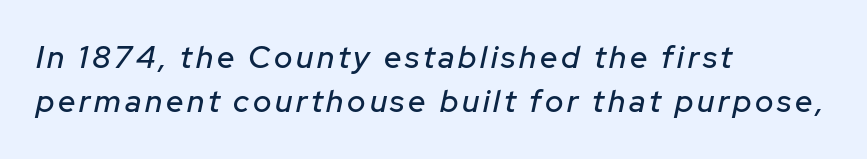
The image shows 31 px text type, italic (leaning right); set left-aligned, normal line spacing (1.42x), not underlined; low stroke contrast and a medium x-height.
